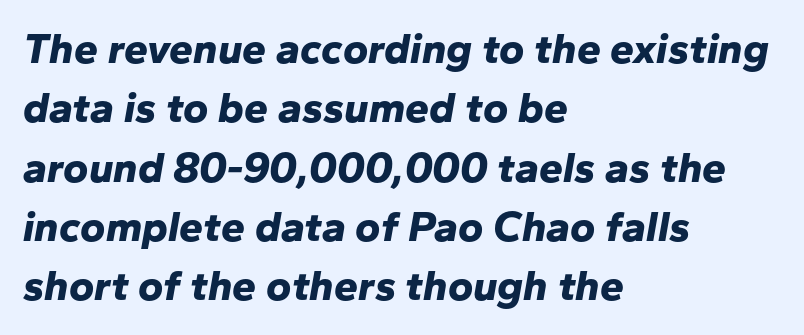
The passage shown is typed in a proportional face where columns would drift. Alignment: flush left. Set as a true bold cut, around the 700 mark. Evenly set lines give the paragraph a standard silhouette. The baseline area is clear. The tracking reads as untouched default to a designer's eye.
